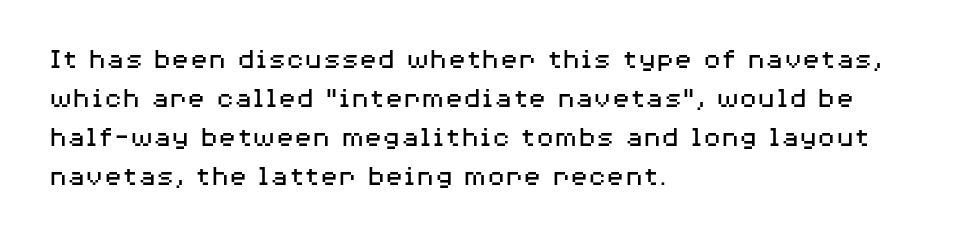
Q: Is the text bold? A: No.
Q: Is the text italic (slanted)? A: No, it is upright.
Q: Is the typeface a serif or a sans-serif typeface? A: Sans-serif.
Q: Is the text underlined? A: No.
Q: How is the paragraph aligned? A: Left-aligned.
Q: Is the spacing between letters normal or unusually wide? A: Normal.
Q: Is the spacing between lines tight, normal or loose? A: Normal.
Q: Width (condensed, normal, or wide)? A: Wide.
Q: Stroke contrast? A: Medium.
Q: x-height? A: Medium.
Q: Monospaced? A: No.
